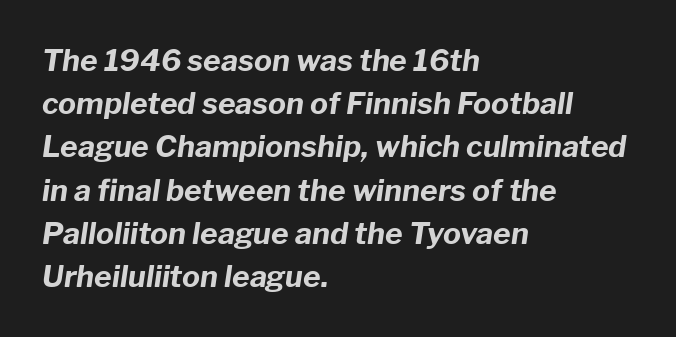
{"italic": "yes", "lean": "right", "slant_degrees": 8, "bold": "yes", "weight": "bold", "width": "normal", "stroke_contrast": "low", "x_height": "medium", "monospaced": "no", "underline": "no", "align": "left", "line_spacing": "normal", "line_spacing_ratio": 1.44, "letter_spacing": "normal", "letter_spacing_em": 0.0, "glyph_px": 30}
